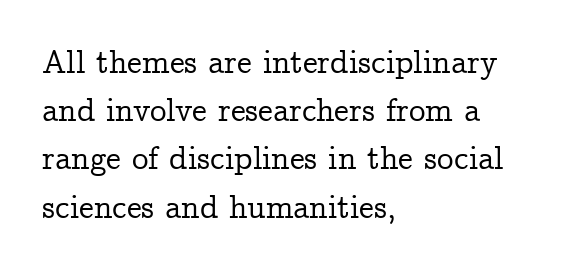
{"serif": "yes", "italic": "no", "width": "normal", "stroke_contrast": "low", "x_height": "medium", "monospaced": "no", "underline": "no", "align": "left", "line_spacing": "normal", "line_spacing_ratio": 1.46, "letter_spacing": "normal", "letter_spacing_em": 0.0, "glyph_px": 33}
